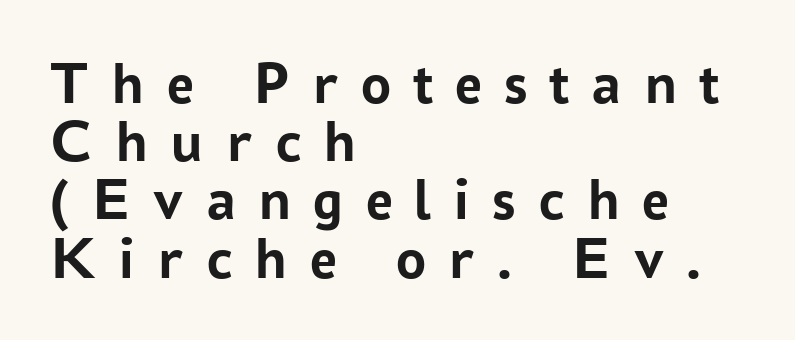
{"serif": "no", "italic": "no", "bold": "yes", "weight": "semibold", "width": "normal", "stroke_contrast": "low", "x_height": "medium", "monospaced": "no", "underline": "no", "align": "left", "line_spacing": "tight", "line_spacing_ratio": 0.97, "letter_spacing": "wide", "letter_spacing_em": 0.37, "glyph_px": 60}
